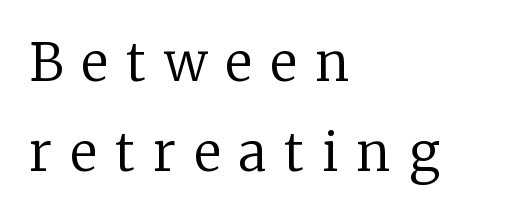
The image shows 52 px regular-weight serif type, upright; set left-aligned, line spacing 1.74x, unusually wide letter spacing (+0.35 em), not underlined; low stroke contrast and a medium x-height.
